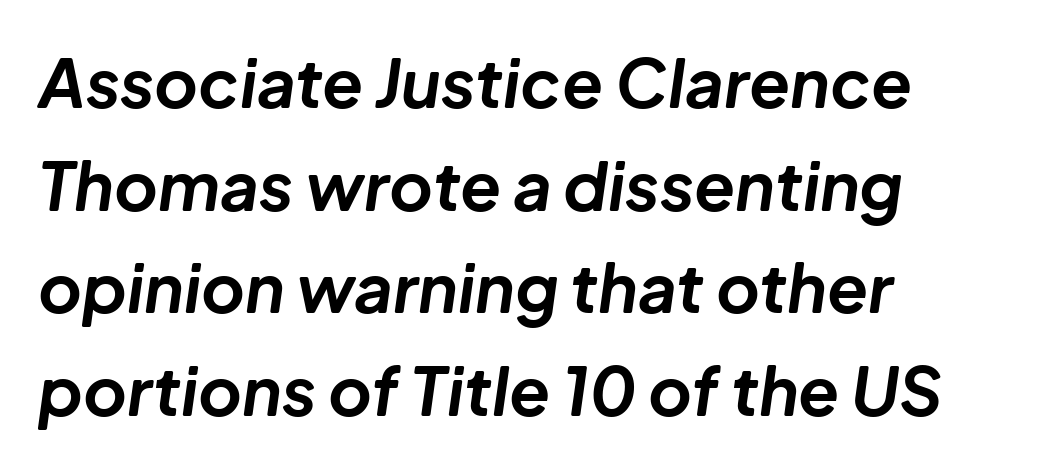
{"italic": "yes", "lean": "right", "slant_degrees": 8, "bold": "yes", "weight": "bold", "width": "normal", "stroke_contrast": "low", "x_height": "medium", "monospaced": "no", "underline": "no", "align": "left", "line_spacing": "normal", "line_spacing_ratio": 1.53, "letter_spacing": "normal", "letter_spacing_em": 0.0, "glyph_px": 67}
